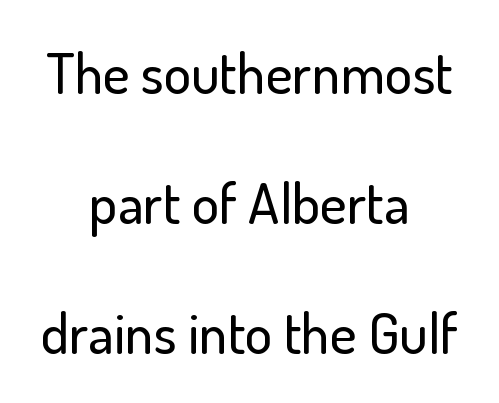
Q: Is the text italic (slanted)? A: No, it is upright.
Q: Is the typeface a serif or a sans-serif typeface? A: Sans-serif.
Q: Is the text underlined? A: No.
Q: How is the paragraph aligned? A: Centered.
Q: Is the spacing between letters normal or unusually wide? A: Normal.
Q: Is the spacing between lines tight, normal or loose? A: Loose.
Q: Width (condensed, normal, or wide)? A: Normal.
Q: Stroke contrast? A: Low.
Q: x-height? A: Small.
Q: Monospaced? A: No.
